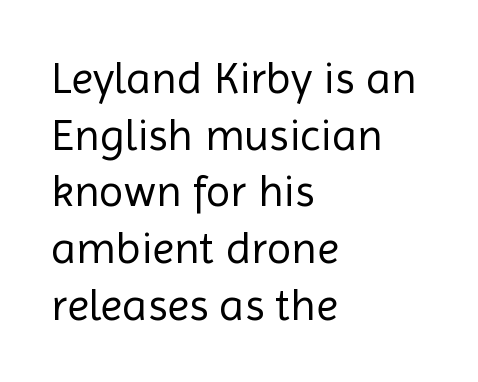
Q: Is the text bold? A: No.
Q: Is the text italic (slanted)? A: No, it is upright.
Q: Is the typeface a serif or a sans-serif typeface? A: Sans-serif.
Q: Is the text underlined? A: No.
Q: How is the paragraph aligned? A: Left-aligned.
Q: Is the spacing between letters normal or unusually wide? A: Normal.
Q: Is the spacing between lines tight, normal or loose? A: Normal.
Q: Width (condensed, normal, or wide)? A: Normal.
Q: x-height? A: Medium.
Q: Monospaced? A: No.
